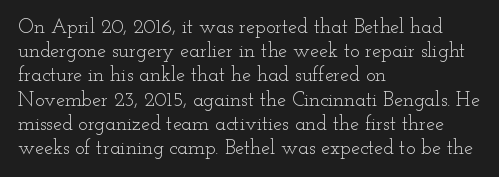
Tall strokes in this sample are plumb rather than angled. Decoration check: the copy has no underline. Words appear dense and cohesive because spacing is normal. The typesetter chose a ragged-right arrangement here.
